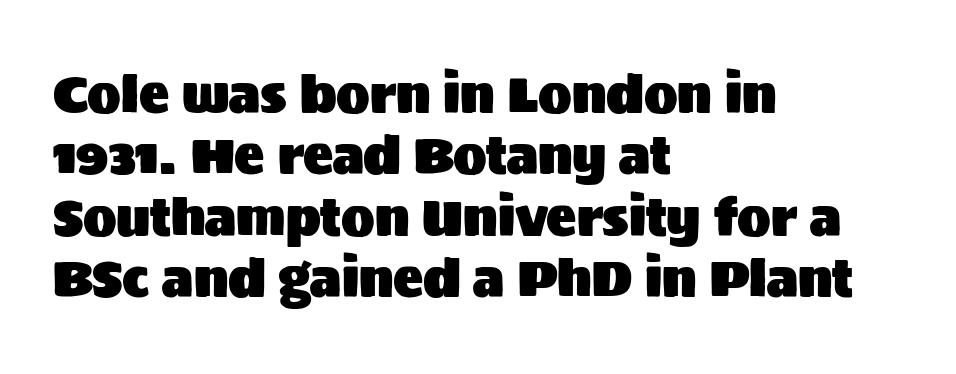
{"serif": "no", "italic": "no", "width": "normal", "stroke_contrast": "medium", "x_height": "large", "monospaced": "no", "underline": "no", "align": "left", "line_spacing_ratio": 1.23, "letter_spacing": "normal", "letter_spacing_em": 0.0, "glyph_px": 50}
